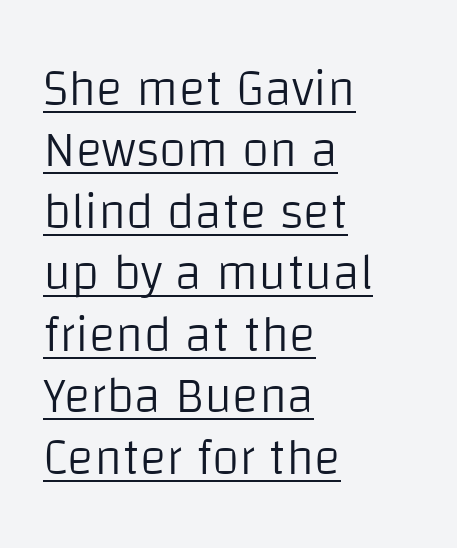
The image shows 50 px light sans-serif type, upright; set left-aligned, line spacing 1.23x, normal letter spacing, underlined; low stroke contrast and a large x-height.
